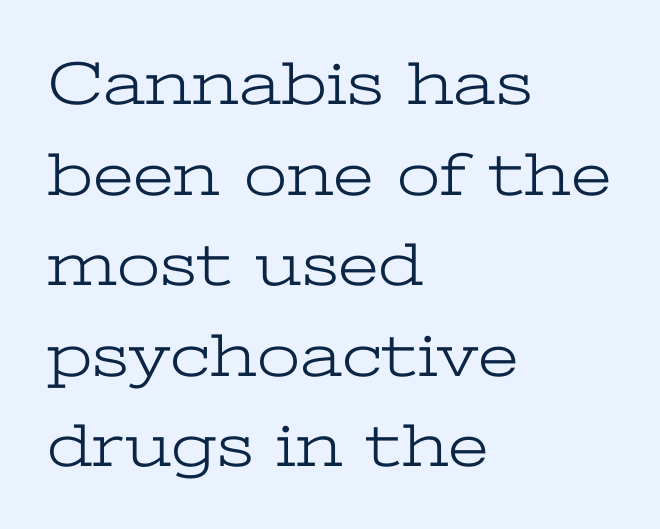
Q: Is the text bold? A: No.
Q: Is the text italic (slanted)? A: No, it is upright.
Q: Is the typeface a serif or a sans-serif typeface? A: Serif.
Q: Is the text underlined? A: No.
Q: How is the paragraph aligned? A: Left-aligned.
Q: Is the spacing between letters normal or unusually wide? A: Normal.
Q: Is the spacing between lines tight, normal or loose? A: Normal.
Q: Width (condensed, normal, or wide)? A: Wide.
Q: Stroke contrast? A: Low.
Q: x-height? A: Medium.
Q: Monospaced? A: No.
